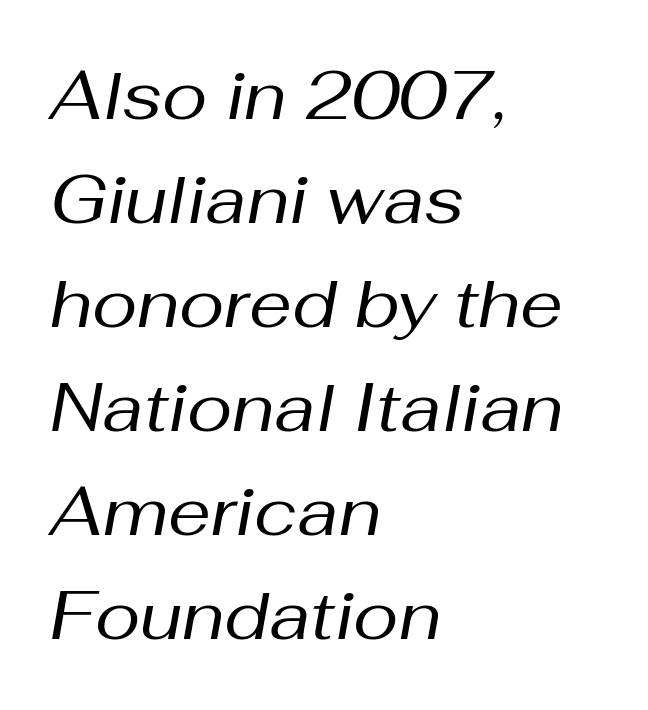
{"italic": "yes", "lean": "right", "slant_degrees": 10, "bold": "no", "weight": "regular", "width": "normal", "stroke_contrast": "medium", "x_height": "medium", "monospaced": "no", "underline": "no", "align": "left", "line_spacing": "normal", "line_spacing_ratio": 1.53, "letter_spacing": "normal", "letter_spacing_em": 0.0, "glyph_px": 68}
